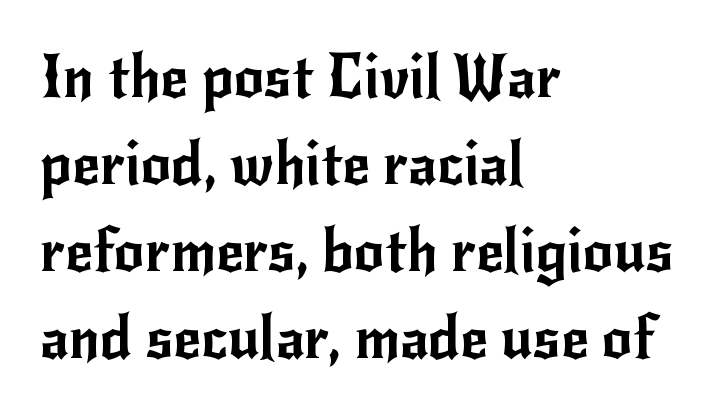
The image shows 60 px sans-serif type, upright; set left-aligned, normal line spacing (1.45x), normal letter spacing, not underlined; low stroke contrast and a small x-height.
